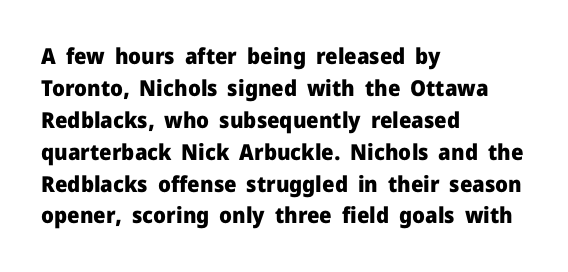
Q: Is the text bold? A: Yes.
Q: Is the text italic (slanted)? A: No, it is upright.
Q: Is the text underlined? A: No.
Q: How is the paragraph aligned? A: Left-aligned.
Q: Is the spacing between letters normal or unusually wide? A: Normal.
Q: Is the spacing between lines tight, normal or loose? A: Normal.
